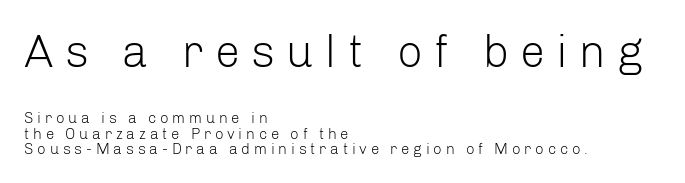
{"serif": "no", "italic": "no", "bold": "no", "weight": "light", "width": "normal", "stroke_contrast": "low", "x_height": "medium", "monospaced": "no", "underline": "no", "align": "left", "line_spacing": "tight", "line_spacing_ratio": 1.06, "letter_spacing": "wide", "letter_spacing_em": 0.25, "larger_block": "first", "size_ratio": 3.0, "glyph_px": 45}
